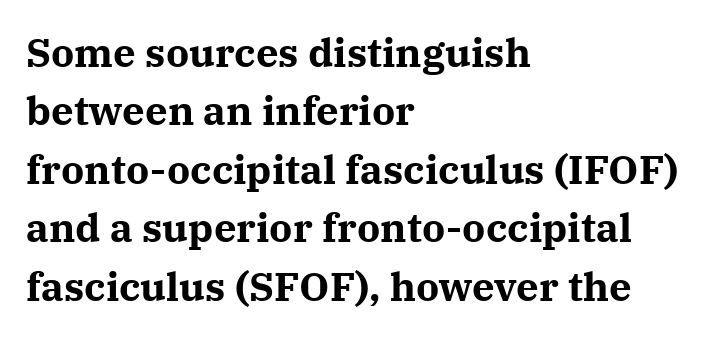
These words are printed bold, with thick strokes throughout. The axis of the letterforms is exactly vertical. These lines are rendered in a variable-pitch font. The passage shown stacks its lines at a standard gap. Underline: absent.
